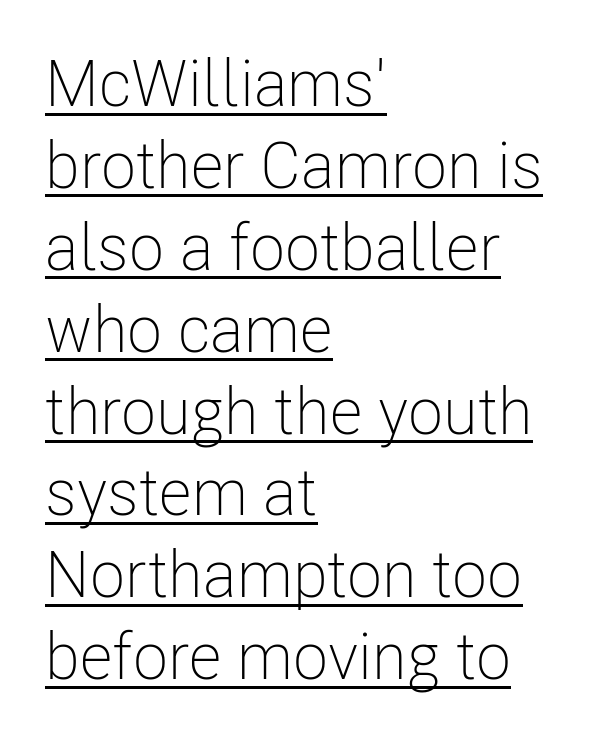
The image shows 65 px light, condensed sans-serif type, upright; set left-aligned, normal line spacing (1.26x), normal letter spacing, underlined; low stroke contrast and a medium x-height.
